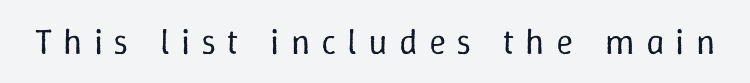
{"italic": "no", "bold": "no", "weight": "regular", "width": "normal", "stroke_contrast": "low", "x_height": "medium", "monospaced": "no", "underline": "no", "letter_spacing": "wide", "letter_spacing_em": 0.31, "glyph_px": 36}
